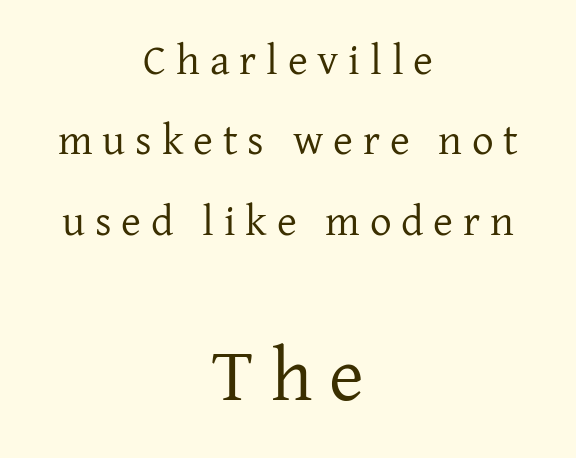
Q: Is the text bold? A: No.
Q: Is the text italic (slanted)? A: No, it is upright.
Q: Is the typeface a serif or a sans-serif typeface? A: Serif.
Q: Is the text underlined? A: No.
Q: How is the paragraph aligned? A: Centered.
Q: Is the spacing between letters normal or unusually wide? A: Unusually wide.
Q: Which block of text is set in a larger size, the first (top) or the second (bottom)? A: The second (bottom) one.
Q: Width (condensed, normal, or wide)? A: Normal.
Q: Stroke contrast? A: Low.
Q: x-height? A: Medium.
Q: Monospaced? A: No.
